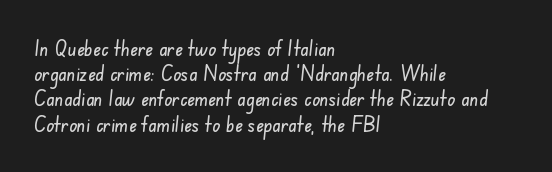
{"underline": "no", "align": "left", "line_spacing_ratio": 1.2, "letter_spacing": "normal", "letter_spacing_em": 0.0, "glyph_px": 21}
